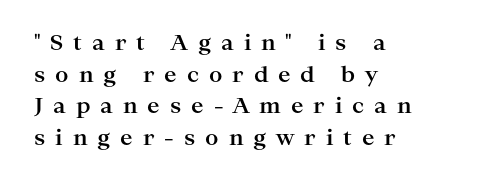
{"italic": "no", "bold": "yes", "underline": "no", "align": "left", "line_spacing": "normal", "line_spacing_ratio": 1.51, "letter_spacing": "wide", "letter_spacing_em": 0.47, "glyph_px": 21}
